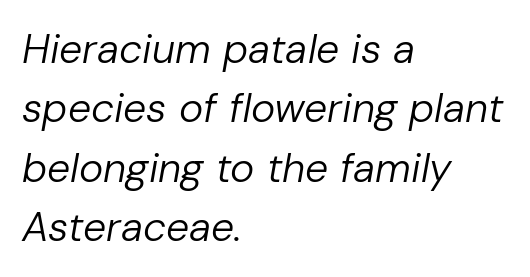
The image shows 41 px regular-weight type, italic (leaning right); set left-aligned, normal line spacing (1.45x), normal letter spacing, not underlined; low stroke contrast and a medium x-height.
